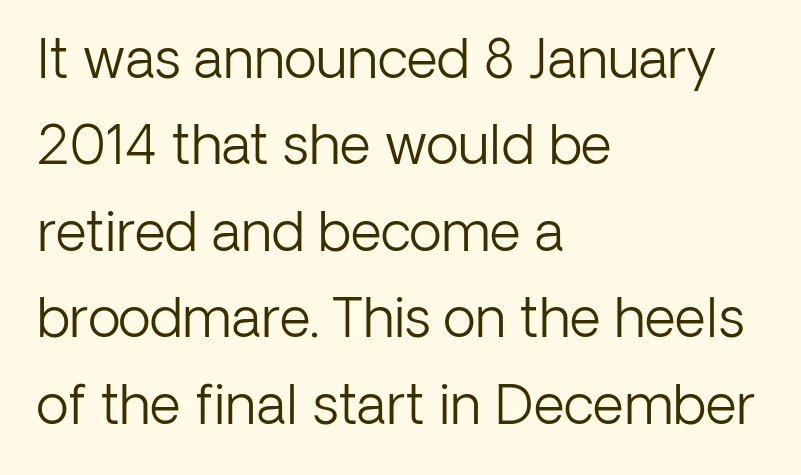
The image shows 54 px light sans-serif type, upright; set left-aligned, normal line spacing (1.6x), normal letter spacing, not underlined; low stroke contrast and a medium x-height.
